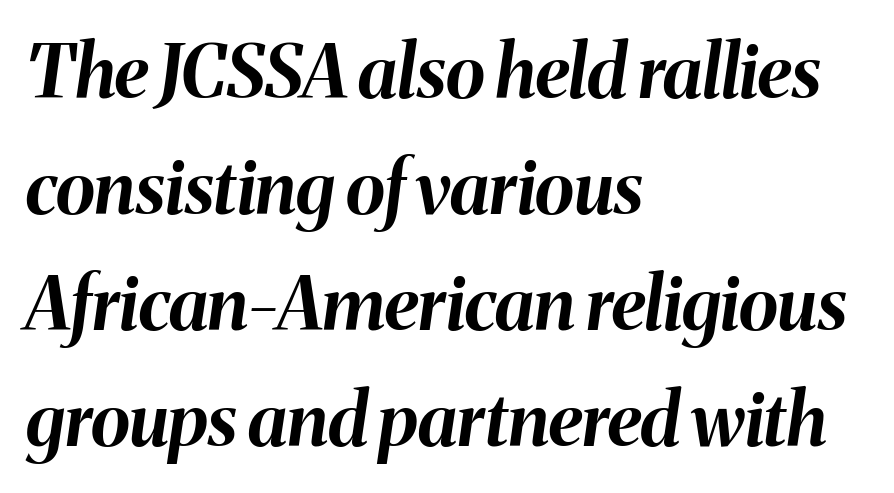
Q: Is the text bold? A: Yes.
Q: Is the text italic (slanted)? A: Yes, it leans right by about 8 degrees.
Q: Is the text underlined? A: No.
Q: How is the paragraph aligned? A: Left-aligned.
Q: Is the spacing between letters normal or unusually wide? A: Normal.
Q: Is the spacing between lines tight, normal or loose? A: Normal.
Q: Width (condensed, normal, or wide)? A: Normal.
Q: Stroke contrast? A: Medium.
Q: x-height? A: Medium.
Q: Monospaced? A: No.
